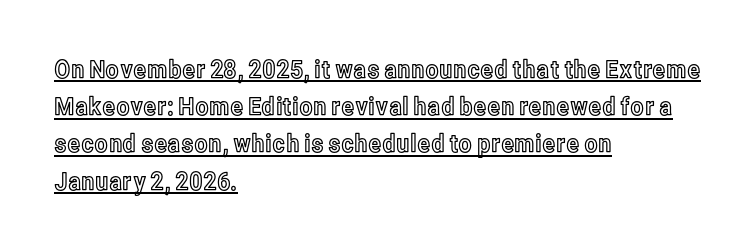
The image shows 25 px text type, upright; set left-aligned, normal line spacing (1.49x), normal letter spacing, underlined.
